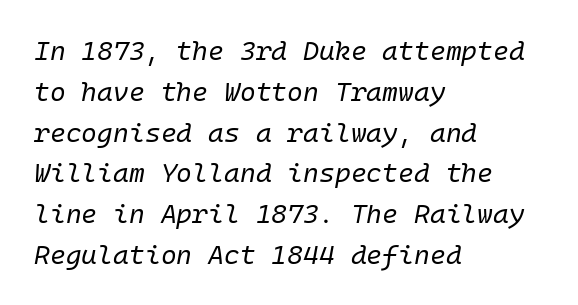
Q: Is the text bold? A: No.
Q: Is the text italic (slanted)? A: Yes, it leans right by about 10 degrees.
Q: Is the text underlined? A: No.
Q: How is the paragraph aligned? A: Left-aligned.
Q: Is the spacing between letters normal or unusually wide? A: Normal.
Q: Is the spacing between lines tight, normal or loose? A: Normal.
